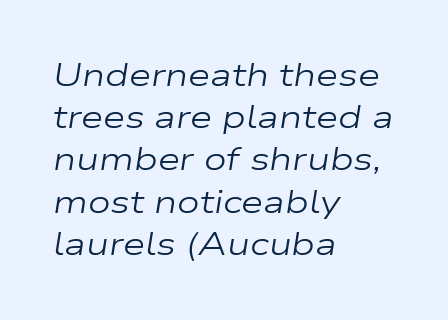
The lines in this sample share a left origin and differ only in where they stop. Is the type slanted? Yes — the strokes lean at a clear angle. Weight: in the light-to-regular range. The gaps between neighbouring characters are ordinary and unremarkable. Honestly, there is no underline to notice here at all. The letters advance in unequal steps, a hallmark of proportional type.
